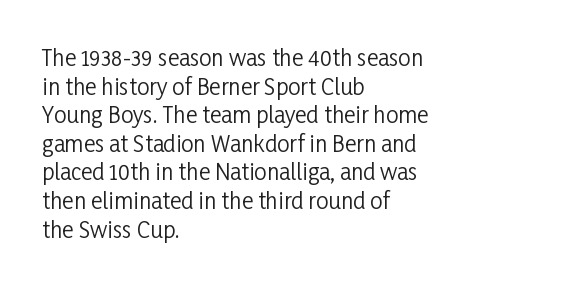
Q: Is the text bold? A: No.
Q: Is the text italic (slanted)? A: No, it is upright.
Q: Is the text underlined? A: No.
Q: How is the paragraph aligned? A: Left-aligned.
Q: Is the spacing between letters normal or unusually wide? A: Normal.
Q: Is the spacing between lines tight, normal or loose? A: Normal.
